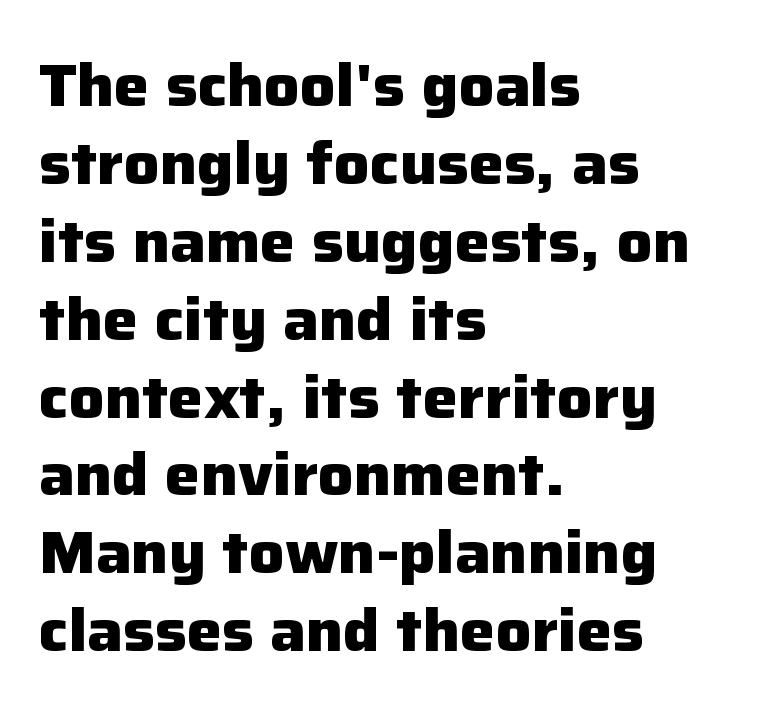
Q: Is the text bold? A: Yes.
Q: Is the text italic (slanted)? A: No, it is upright.
Q: Is the typeface a serif or a sans-serif typeface? A: Sans-serif.
Q: Is the text underlined? A: No.
Q: How is the paragraph aligned? A: Left-aligned.
Q: Is the spacing between letters normal or unusually wide? A: Normal.
Q: Is the spacing between lines tight, normal or loose? A: Normal.
Q: Width (condensed, normal, or wide)? A: Normal.
Q: Stroke contrast? A: Low.
Q: x-height? A: Medium.
Q: Monospaced? A: No.
